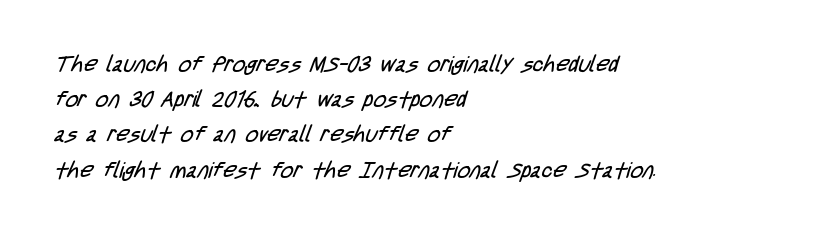
The passage is arranged the way most books set body copy — flush left. Stroke thickness stays within the range of a standard reading face or lighter. Tracking here is standard; glyphs follow each other at the usual distance. Reading down the column, the eye jumps a familiar distance to each next line. The strip under each line holds only bare page.
